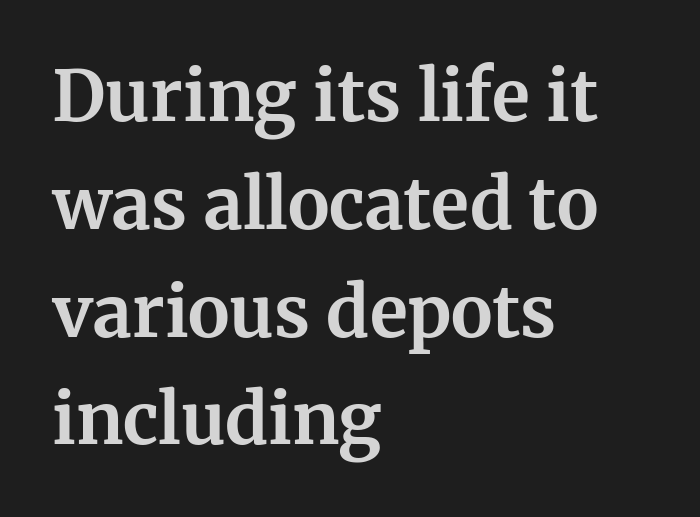
Q: Is the text bold? A: Yes.
Q: Is the text italic (slanted)? A: No, it is upright.
Q: Is the typeface a serif or a sans-serif typeface? A: Serif.
Q: Is the text underlined? A: No.
Q: How is the paragraph aligned? A: Left-aligned.
Q: Is the spacing between letters normal or unusually wide? A: Normal.
Q: Is the spacing between lines tight, normal or loose? A: Normal.
Q: Width (condensed, normal, or wide)? A: Normal.
Q: Stroke contrast? A: Medium.
Q: x-height? A: Medium.
Q: Monospaced? A: No.
